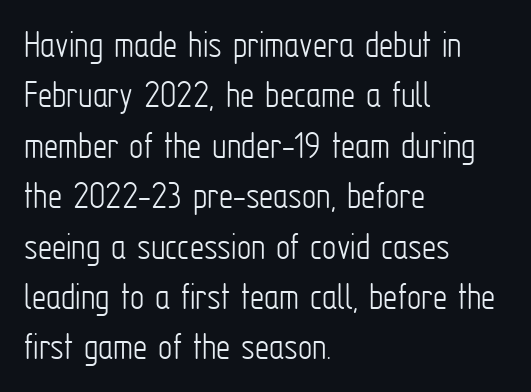
Q: Is the text bold? A: No.
Q: Is the text italic (slanted)? A: No, it is upright.
Q: Is the typeface a serif or a sans-serif typeface? A: Sans-serif.
Q: Is the text underlined? A: No.
Q: How is the paragraph aligned? A: Left-aligned.
Q: Is the spacing between letters normal or unusually wide? A: Normal.
Q: Is the spacing between lines tight, normal or loose? A: Normal.
Q: Width (condensed, normal, or wide)? A: Condensed.
Q: Stroke contrast? A: Low.
Q: x-height? A: Medium.
Q: Monospaced? A: No.
